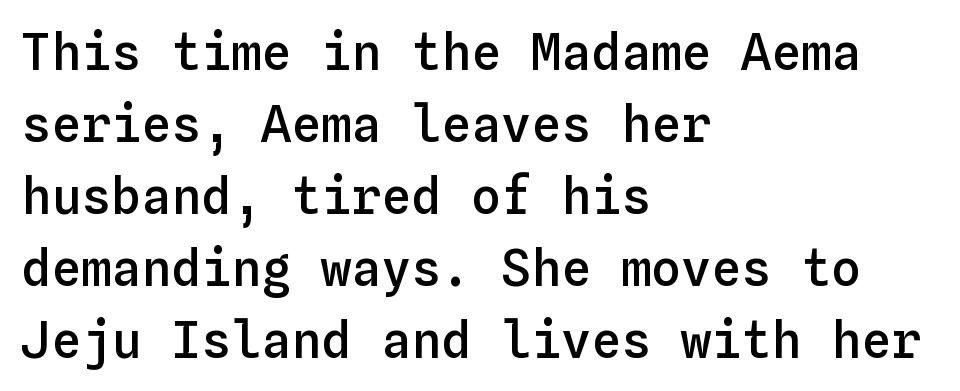
{"italic": "no", "bold": "semi", "weight": "semibold", "width": "normal", "stroke_contrast": "low", "x_height": "medium", "monospaced": "yes", "underline": "no", "align": "left", "line_spacing": "normal", "line_spacing_ratio": 1.44, "letter_spacing": "normal", "letter_spacing_em": 0.0, "glyph_px": 50}
